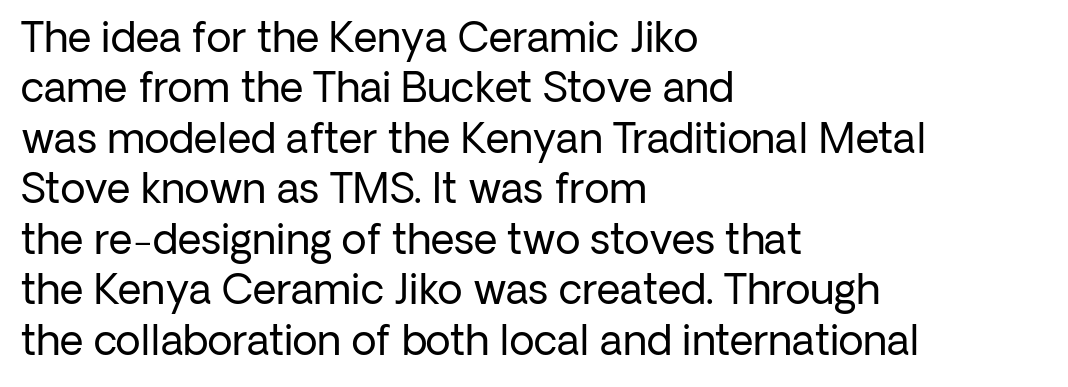
The ragged edge is on the right, which tells us the setting is flush left. The passage shown is typed in a proportional face where columns would drift. Nothing heavy about these letters — not bold at all. Vertical strokes here are truly vertical. The letters sit at their default tracking, neither squeezed nor spread. The glyphs in this specimen are sans serif.
